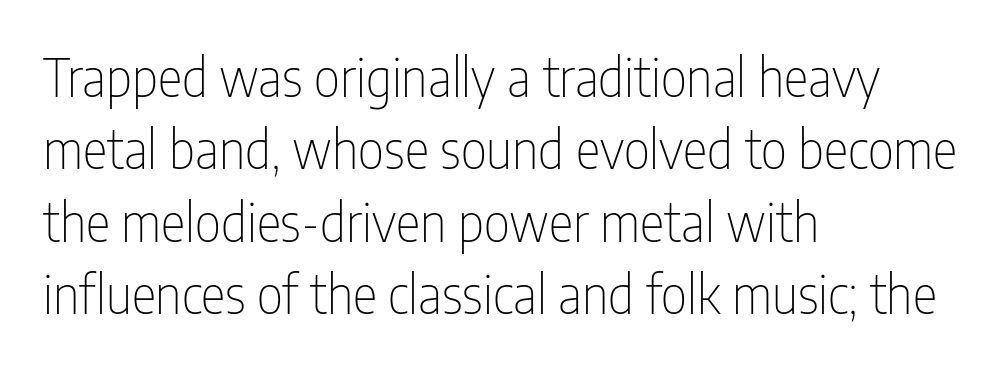
The image shows 52 px thin, condensed sans-serif type, upright; set left-aligned, normal line spacing (1.39x), normal letter spacing, not underlined; low stroke contrast and a medium x-height.
